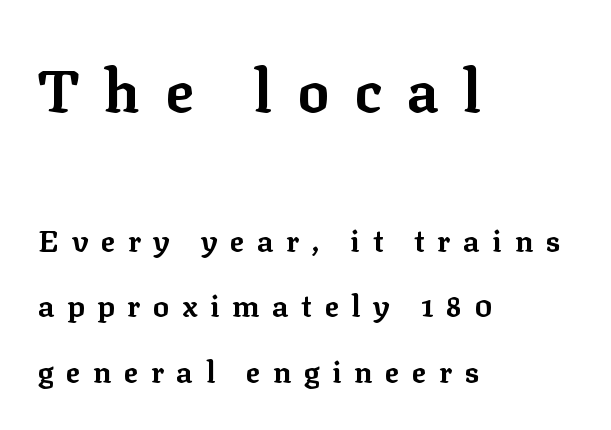
{"serif": "yes", "italic": "no", "bold": "yes", "weight": "bold", "width": "normal", "stroke_contrast": "low", "x_height": "medium", "monospaced": "no", "underline": "no", "align": "left", "line_spacing": "loose", "line_spacing_ratio": 2.18, "letter_spacing": "wide", "letter_spacing_em": 0.42, "larger_block": "first", "size_ratio": 1.97, "glyph_px": 59}
